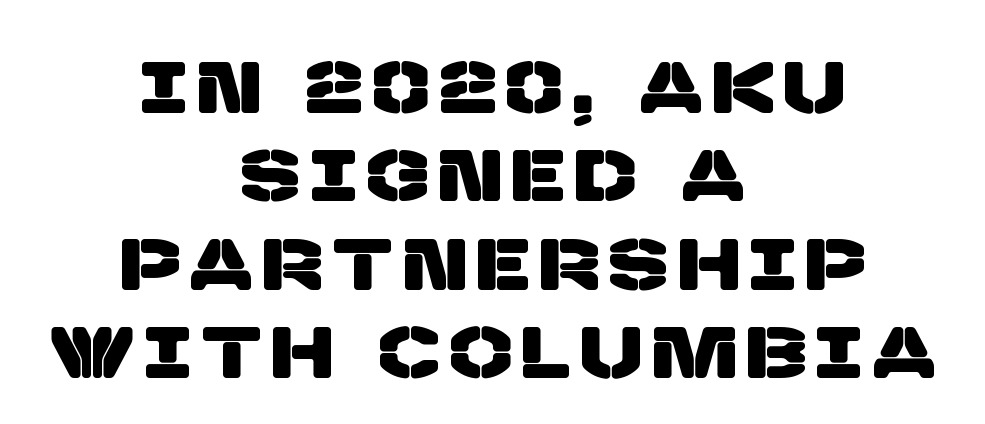
The image shows 73 px sans-serif type; set centered, line spacing 1.21x, not underlined; low stroke contrast and a large x-height.
